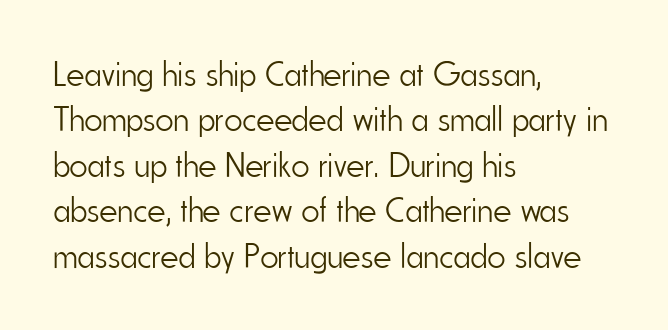
Q: Is the text bold? A: No.
Q: Is the text italic (slanted)? A: No, it is upright.
Q: Is the typeface a serif or a sans-serif typeface? A: Sans-serif.
Q: Is the text underlined? A: No.
Q: How is the paragraph aligned? A: Left-aligned.
Q: Is the spacing between letters normal or unusually wide? A: Normal.
Q: Is the spacing between lines tight, normal or loose? A: Normal.
Q: Width (condensed, normal, or wide)? A: Condensed.
Q: Stroke contrast? A: Low.
Q: x-height? A: Small.
Q: Monospaced? A: No.
